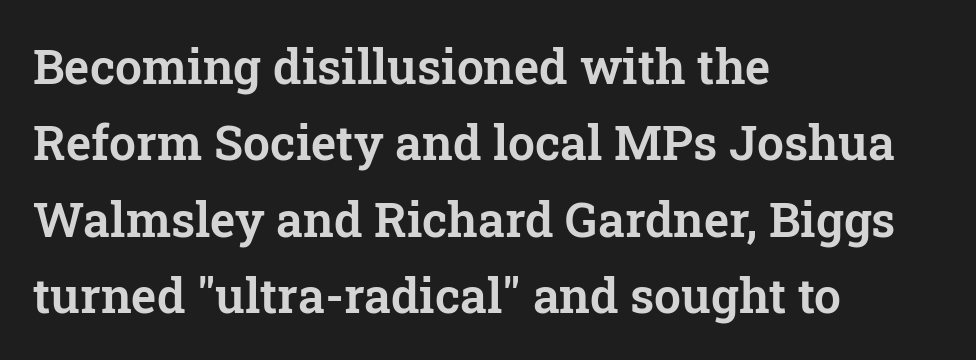
This is the regular roman posture of the typeface. Any mark beneath the type? The region is blank. Compared with typical paragraphs, the rows here are spaced about the same. Tracking here is standard; glyphs follow each other at the usual distance. Leftover space on each line is placed entirely after the last word. You can tell from the footed stems that serif type was used.
